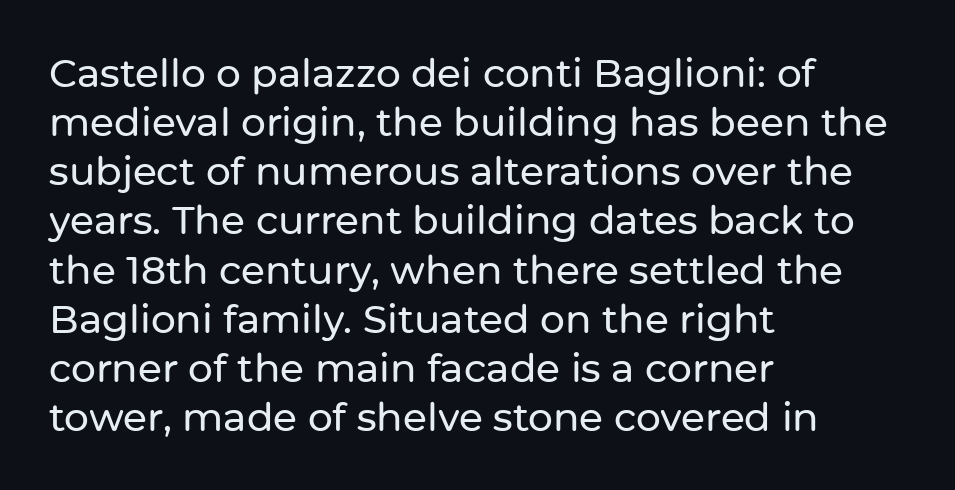
The image shows 39 px sans-serif type, upright; set left-aligned, normal line spacing (1.26x), normal letter spacing, not underlined; low stroke contrast and a medium x-height.
